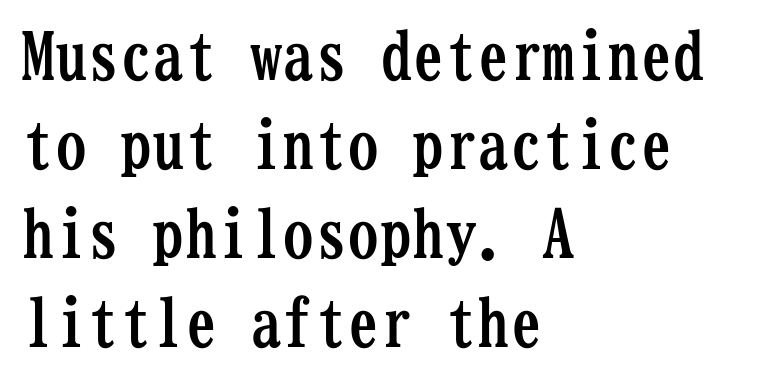
The image shows 65 px semibold, condensed serif type, upright, monospaced; set left-aligned, normal line spacing (1.37x), normal letter spacing, not underlined; low stroke contrast and a medium x-height.
